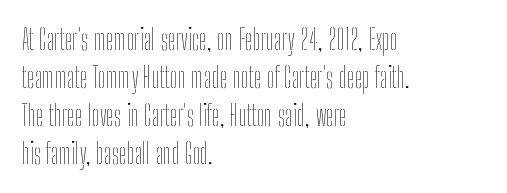
The image shows 28 px thin, condensed type, upright; set left-aligned, normal line spacing (1.36x), normal letter spacing, not underlined; low stroke contrast and a medium x-height.
